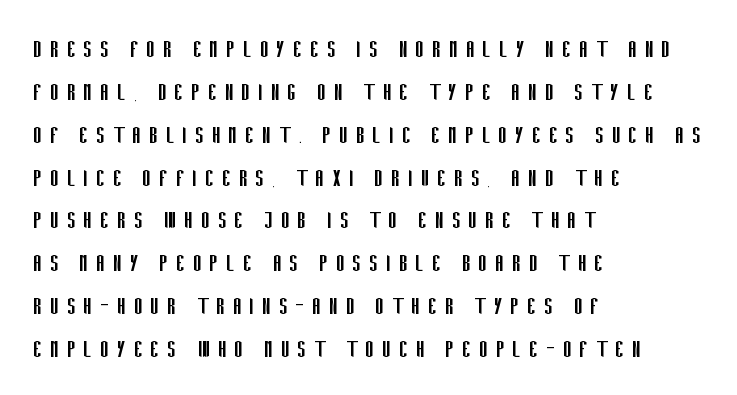
{"serif": "no", "italic": "no", "bold": "no", "weight": "regular", "width": "condensed", "stroke_contrast": "low", "x_height": "large", "monospaced": "no", "underline": "no", "align": "left", "line_spacing": "normal", "line_spacing_ratio": 1.53, "letter_spacing": "wide", "letter_spacing_em": 0.26, "glyph_px": 28}
